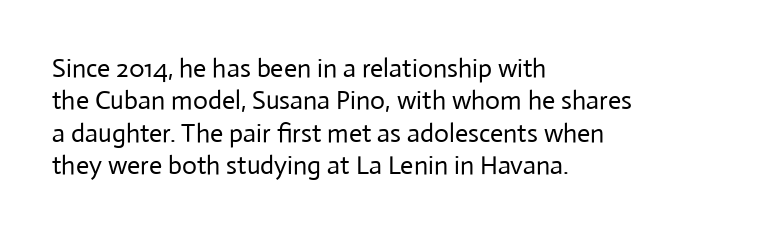
{"italic": "no", "bold": "no", "underline": "no", "align": "left", "line_spacing": "normal", "line_spacing_ratio": 1.25, "letter_spacing": "normal", "letter_spacing_em": 0.0, "glyph_px": 26}
